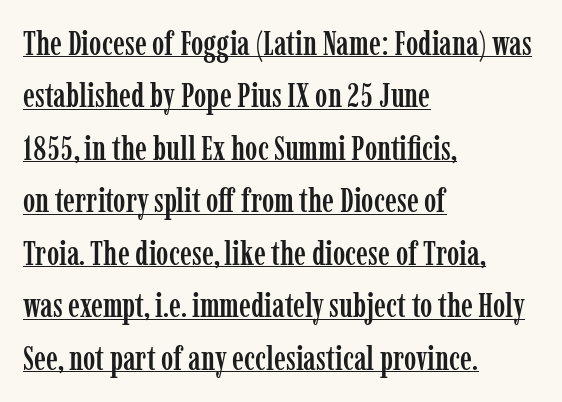
Tracking value appears to be zero — textbook default spacing. A continuous stroke trails under the words, as in a hyperlink. Italic? Not at all — the glyphs are vertical. Regular leading. Reading down the block, your eye returns to a fixed left position each line.
